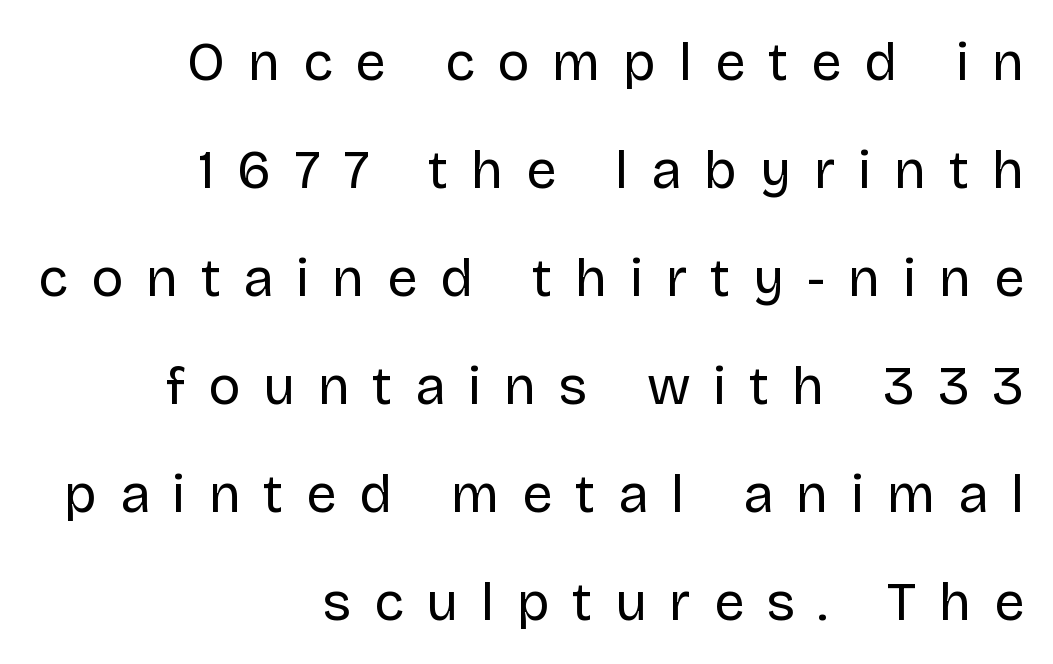
The image shows 54 px regular-weight sans-serif type, upright; set right-aligned, loose line spacing (2.0x), unusually wide letter spacing (+0.42 em), not underlined; low stroke contrast and a large x-height.
